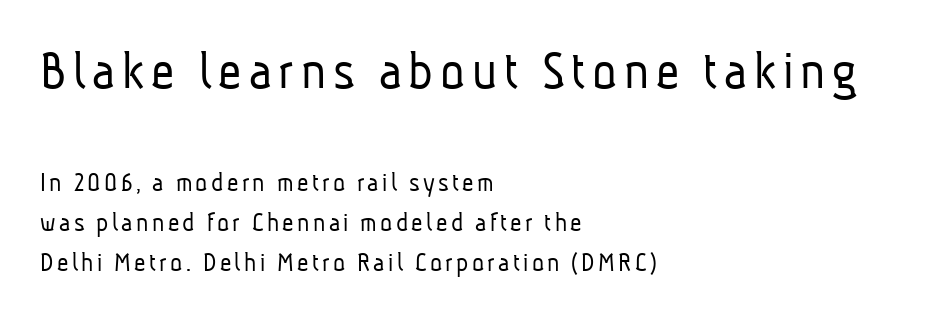
{"serif": "no", "bold": "no", "weight": "light", "width": "condensed", "stroke_contrast": "low", "x_height": "medium", "monospaced": "no", "underline": "no", "align": "left", "line_spacing": "normal", "line_spacing_ratio": 1.43, "larger_block": "first", "size_ratio": 2.04, "glyph_px": 57}
